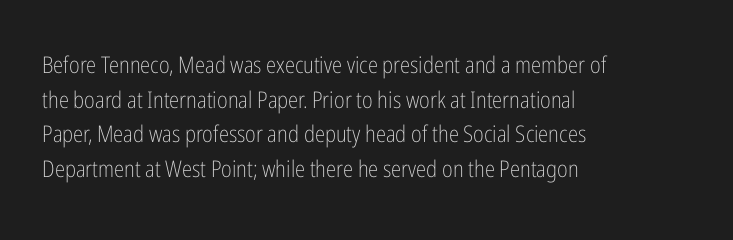
The image shows 23 px text type, upright; set left-aligned, normal line spacing (1.51x), normal letter spacing, not underlined.
